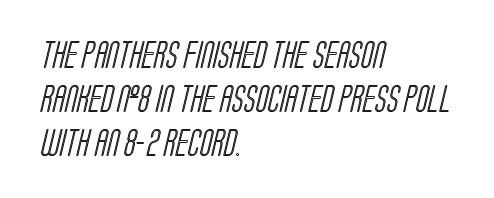
This block has exactly the height ordinary leading produces. Is this a fixed-width face? No — the glyphs have proportional, varying widths. The gaps between neighbouring characters are ordinary and unremarkable. A student would call this left alignment; a typographer would say flush left, rag right.
